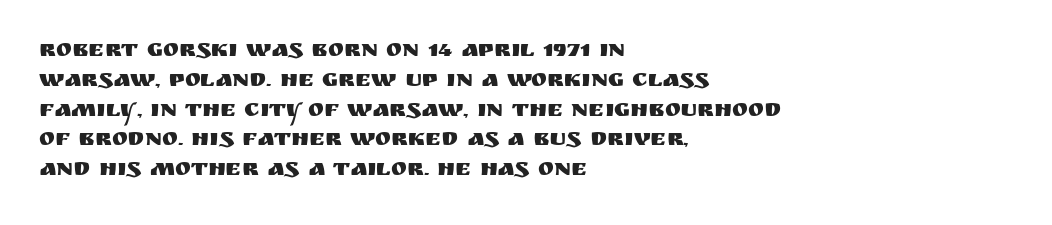
Q: Is the text italic (slanted)? A: No, it is upright.
Q: Is the text underlined? A: No.
Q: How is the paragraph aligned? A: Left-aligned.
Q: Is the spacing between letters normal or unusually wide? A: Normal.
